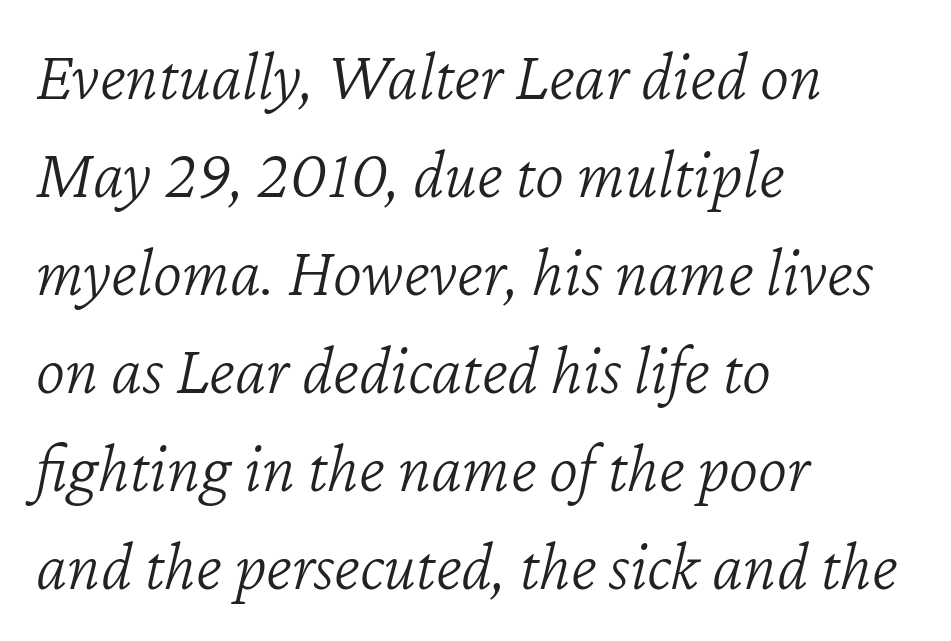
The image shows 70 px light type, italic (leaning right); set left-aligned, normal line spacing (1.4x), normal letter spacing, not underlined; low stroke contrast and a medium x-height.
